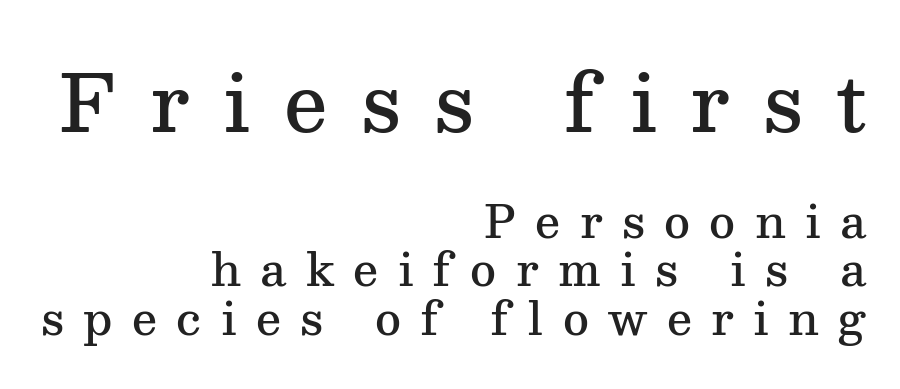
The glyphs have the mass of a demibold cut, below bold. The composition opens big and finishes small. Glyph-to-glyph distance is far greater than everyday printed text. Very little white space separates one row of letters from the next.
